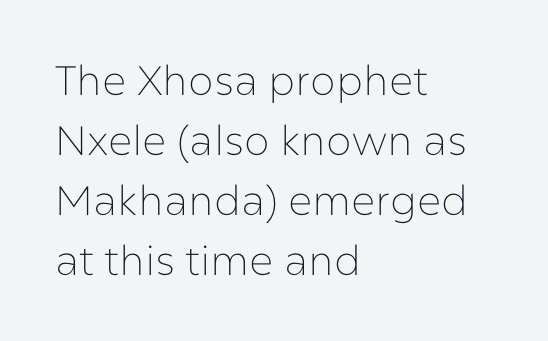
The image shows 41 px thin sans-serif type, upright; set left-aligned, normal line spacing (1.46x), normal letter spacing, not underlined; low stroke contrast and a medium x-height.
